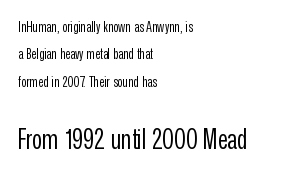
{"italic": "no", "bold": "no", "underline": "no", "align": "left", "line_spacing": "loose", "line_spacing_ratio": 1.96, "letter_spacing": "normal", "letter_spacing_em": 0.0, "larger_block": "second", "size_ratio": 1.93, "glyph_px": 27}
